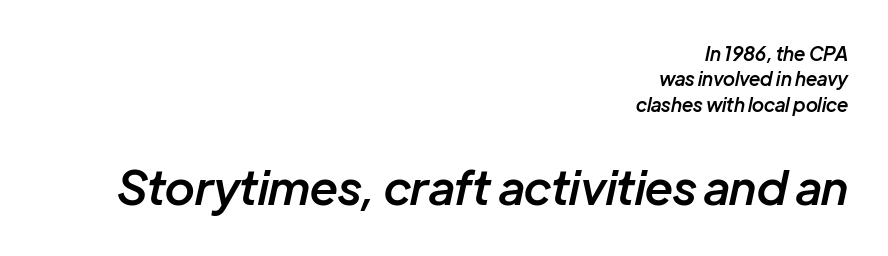
The image shows 47 px semibold type, italic (leaning right); set right-aligned, normal line spacing (1.34x), normal letter spacing, not underlined; the second (bottom) block is 2.47x larger; low stroke contrast and a medium x-height.
